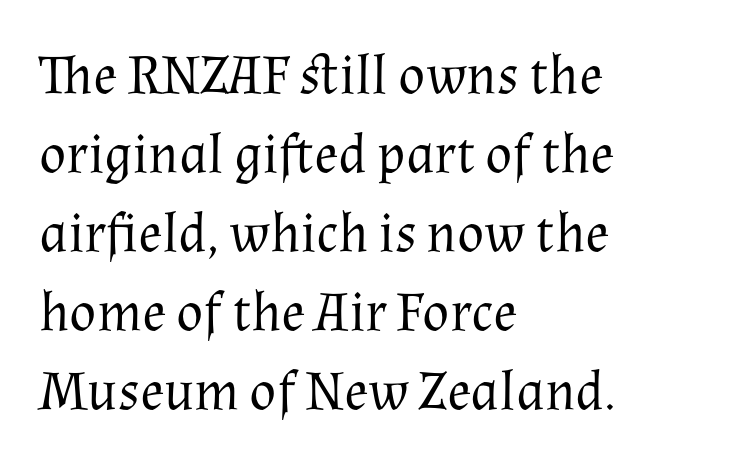
The image shows 56 px regular-weight serif type, upright; set left-aligned, normal line spacing (1.41x), normal letter spacing, not underlined; medium stroke contrast and a medium x-height.
